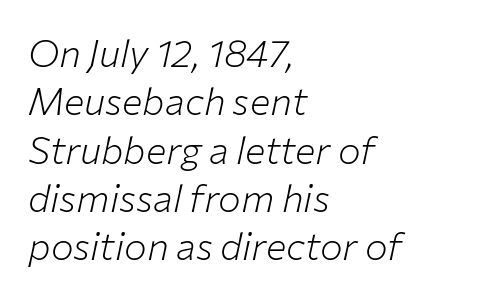
Q: Is the text bold? A: No.
Q: Is the text italic (slanted)? A: Yes, it leans right by about 12 degrees.
Q: Is the text underlined? A: No.
Q: How is the paragraph aligned? A: Left-aligned.
Q: Is the spacing between letters normal or unusually wide? A: Normal.
Q: Is the spacing between lines tight, normal or loose? A: Normal.
Q: Width (condensed, normal, or wide)? A: Normal.
Q: Stroke contrast? A: Low.
Q: x-height? A: Medium.
Q: Monospaced? A: No.
